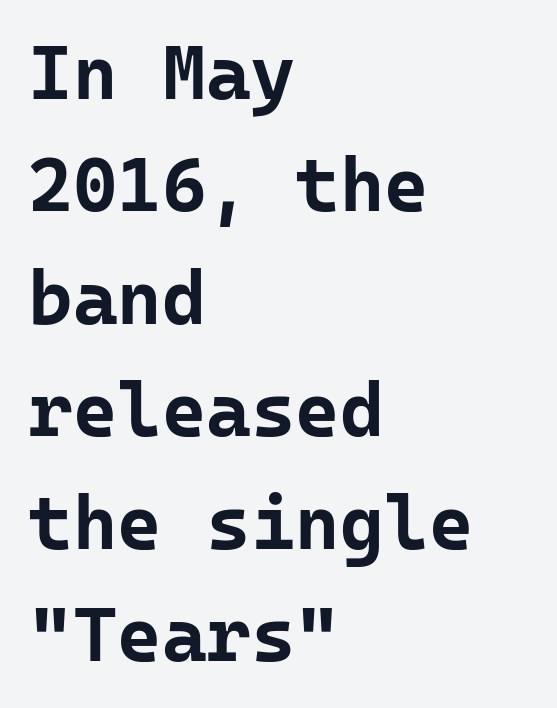
Q: Is the text bold? A: Yes.
Q: Is the text italic (slanted)? A: No, it is upright.
Q: Is the typeface a serif or a sans-serif typeface? A: Sans-serif.
Q: Is the text underlined? A: No.
Q: How is the paragraph aligned? A: Left-aligned.
Q: Is the spacing between letters normal or unusually wide? A: Normal.
Q: Is the spacing between lines tight, normal or loose? A: Normal.
Q: Width (condensed, normal, or wide)? A: Normal.
Q: Stroke contrast? A: Low.
Q: x-height? A: Medium.
Q: Monospaced? A: Yes.
